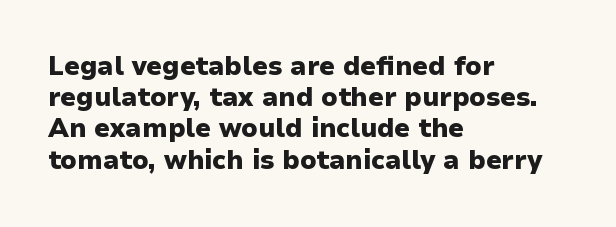
Q: Is the text bold? A: Yes.
Q: Is the text italic (slanted)? A: No, it is upright.
Q: Is the text underlined? A: No.
Q: How is the paragraph aligned? A: Left-aligned.
Q: Is the spacing between letters normal or unusually wide? A: Normal.
